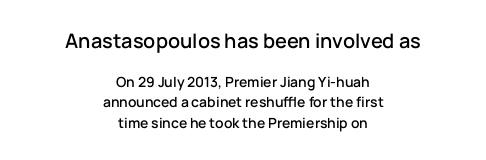
Q: Is the text italic (slanted)? A: No, it is upright.
Q: Is the text underlined? A: No.
Q: How is the paragraph aligned? A: Centered.
Q: Is the spacing between letters normal or unusually wide? A: Normal.
Q: Is the spacing between lines tight, normal or loose? A: Normal.
Q: Which block of text is set in a larger size, the first (top) or the second (bottom)? A: The first (top) one.
